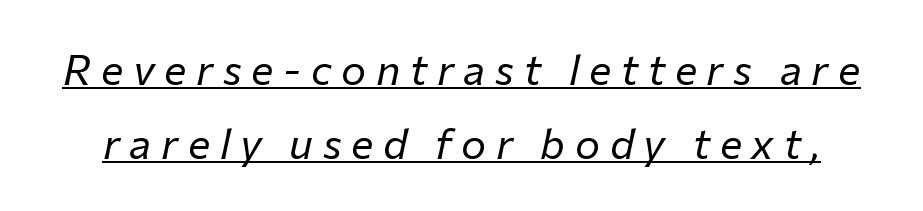
The weight tops out at a normal text grade. The typography opts for an oblique posture over an upright one. This rendering features underlined lettering. You could not count columns in this text — the font is proportionally spaced. The passage shown has open, widely tracked lettering throughout.
